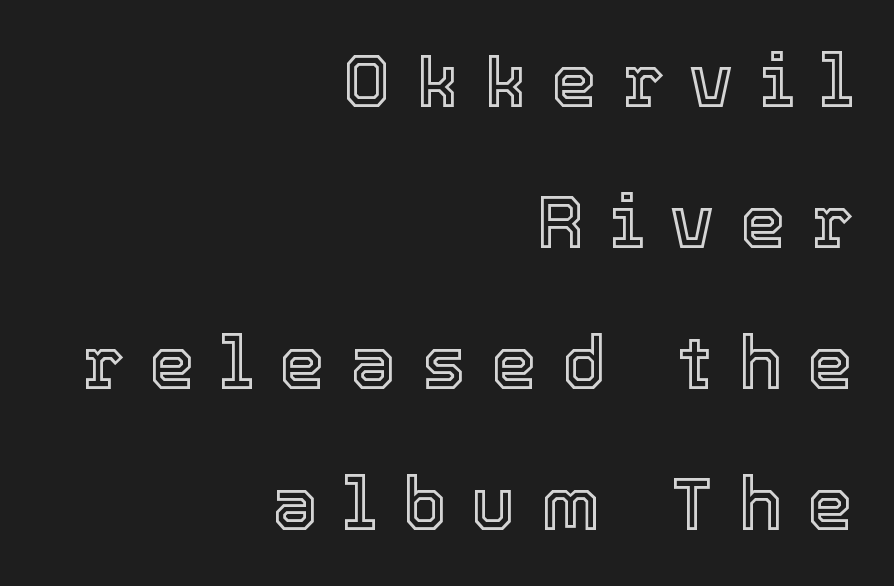
{"italic": "no", "width": "normal", "x_height": "medium", "monospaced": "no", "underline": "no", "align": "right", "line_spacing": "loose", "line_spacing_ratio": 1.93, "letter_spacing": "wide", "letter_spacing_em": 0.35, "glyph_px": 73}
